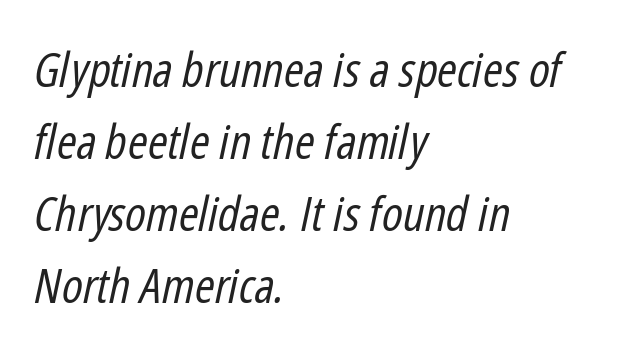
Compared with a centered layout, this one pins lines to the left instead. The words here are not underlined. Here the glyphs are tracked normally, forming tight word shapes. Posture: slanted. The cut favours lightness, reaching ordinary text weight at its darkest.
